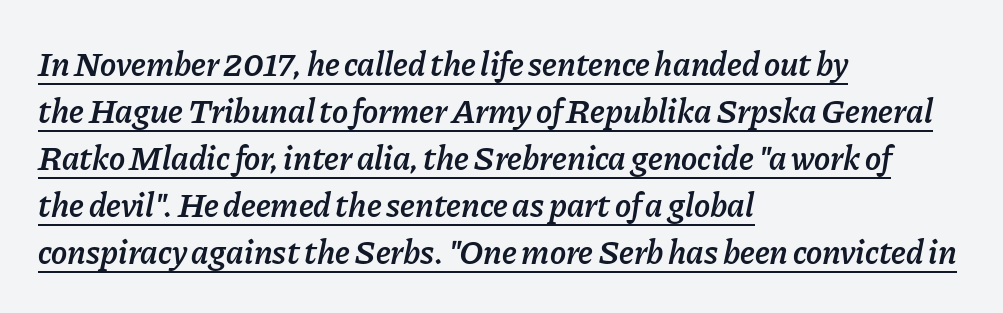
The image shows 34 px semibold type, italic (leaning right); set left-aligned, normal line spacing (1.38x), normal letter spacing, underlined; low stroke contrast and a medium x-height.
